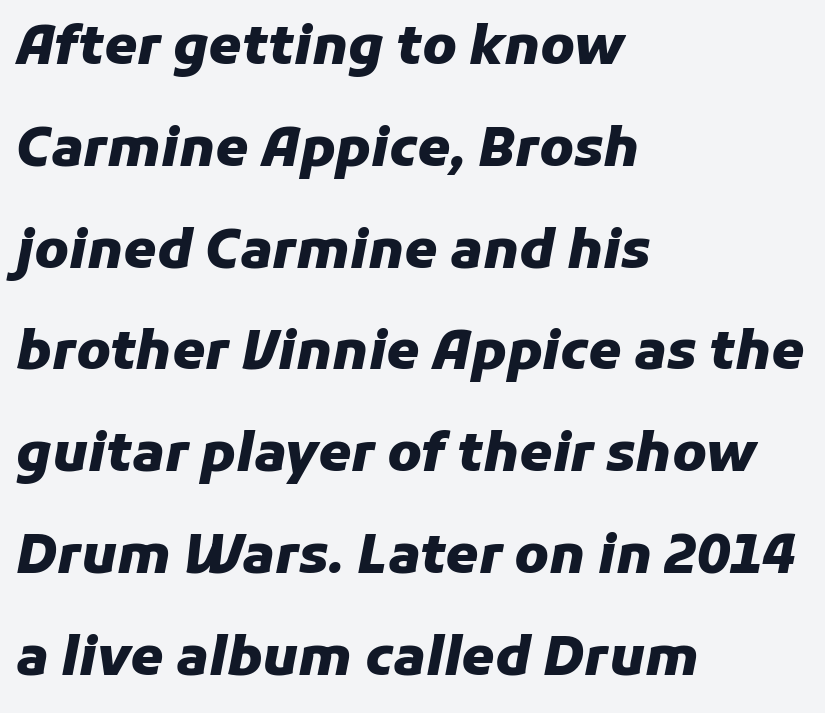
{"italic": "yes", "lean": "right", "slant_degrees": 11, "bold": "yes", "weight": "heavy", "width": "normal", "stroke_contrast": "low", "x_height": "medium", "monospaced": "no", "underline": "no", "align": "left", "line_spacing": "loose", "line_spacing_ratio": 1.92, "letter_spacing": "normal", "letter_spacing_em": 0.0, "glyph_px": 53}
